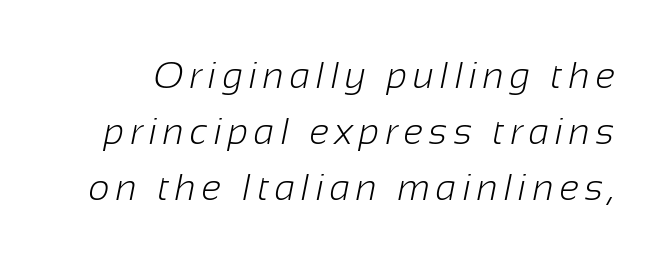
The image shows 37 px light sans-serif type; set normal line spacing (1.52x), not underlined; low stroke contrast and a medium x-height.
